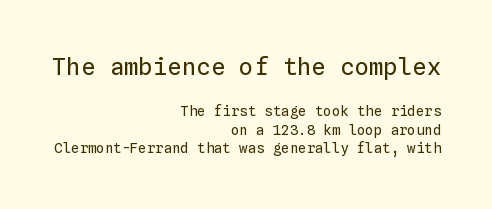
The image shows 24 px text type, upright; set right-aligned, normal line spacing (1.33x), normal letter spacing, not underlined; the first (top) block is 1.71x larger.
